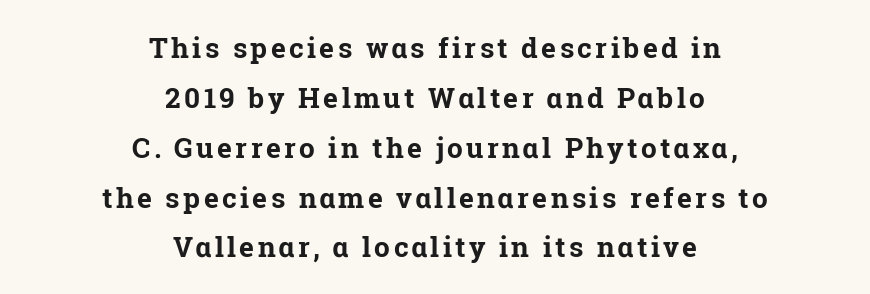
{"serif": "yes", "italic": "no", "bold": "yes", "weight": "bold", "width": "normal", "stroke_contrast": "low", "x_height": "medium", "monospaced": "no", "underline": "no", "align": "center", "line_spacing_ratio": 1.78, "glyph_px": 28}
